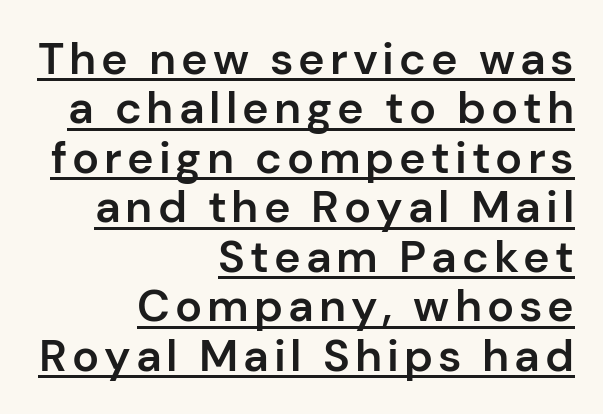
The image shows 45 px semibold sans-serif type, upright; set right-aligned, tight line spacing (1.1x), underlined; low stroke contrast and a medium x-height.
